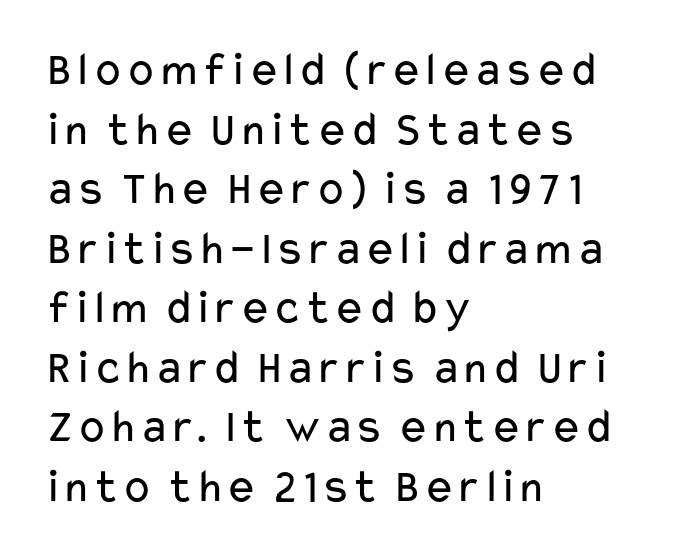
There is no visible air inserted between adjacent glyphs. These lines are rendered in a variable-pitch font. A bare baseline throughout the passage. Stroke terminals: plain, sans-serif.
